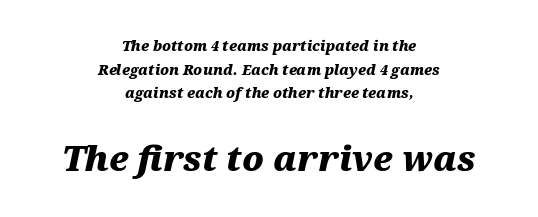
The image shows 34 px heavy, wide type, italic (leaning right); set centered, normal line spacing (1.68x), normal letter spacing, not underlined; the second (bottom) block is 2.43x larger; medium stroke contrast and a medium x-height.
